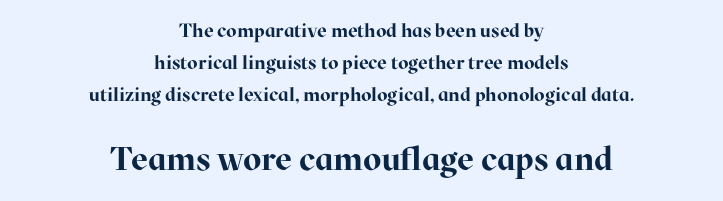
Q: Is the text bold? A: Yes.
Q: Is the text italic (slanted)? A: No, it is upright.
Q: Is the typeface a serif or a sans-serif typeface? A: Serif.
Q: Is the text underlined? A: No.
Q: How is the paragraph aligned? A: Centered.
Q: Is the spacing between letters normal or unusually wide? A: Normal.
Q: Is the spacing between lines tight, normal or loose? A: Normal.
Q: Which block of text is set in a larger size, the first (top) or the second (bottom)? A: The second (bottom) one.
Q: Width (condensed, normal, or wide)? A: Normal.
Q: Stroke contrast? A: High.
Q: x-height? A: Medium.
Q: Monospaced? A: No.
